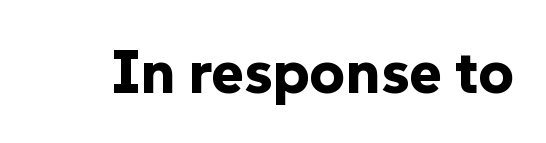
Q: Is the text bold? A: Yes.
Q: Is the text italic (slanted)? A: No, it is upright.
Q: Is the typeface a serif or a sans-serif typeface? A: Sans-serif.
Q: Is the text underlined? A: No.
Q: Is the spacing between letters normal or unusually wide? A: Normal.
Q: Width (condensed, normal, or wide)? A: Normal.
Q: Stroke contrast? A: Low.
Q: x-height? A: Medium.
Q: Monospaced? A: No.
